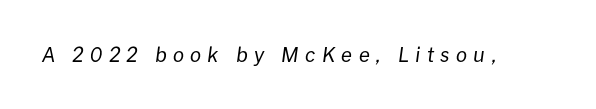
No letter is thick-stroked: the sample isn't bold. Plain, unruled lines of type. These lines were composed using italics. Is the letter spacing exaggerated? Yes — the characters are pushed far apart.
